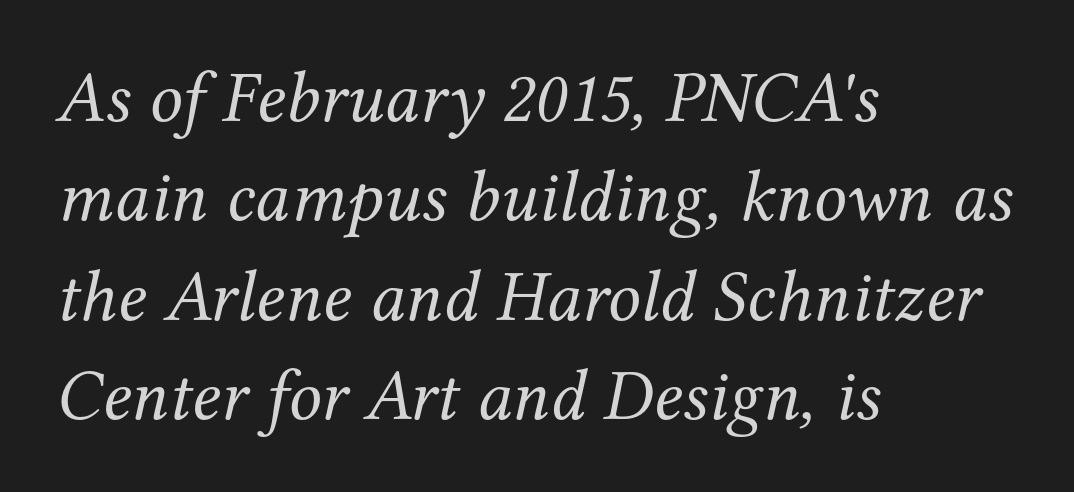
The image shows 73 px regular-weight serif type, italic (leaning right); set left-aligned, normal line spacing (1.36x), normal letter spacing, not underlined; medium stroke contrast and a medium x-height.
